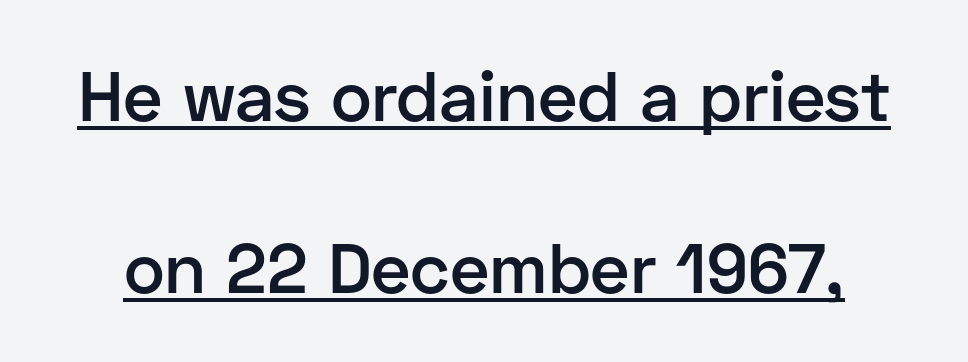
{"serif": "no", "italic": "no", "bold": "semi", "weight": "semibold", "width": "normal", "stroke_contrast": "low", "x_height": "medium", "monospaced": "no", "underline": "yes", "line_spacing": "loose", "line_spacing_ratio": 2.46, "letter_spacing": "normal", "letter_spacing_em": 0.0, "glyph_px": 70}
